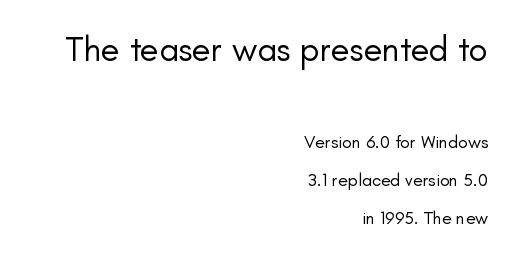
Stems here are at most as thick as an everyday book face. If you drew a line through each stem, it would be perfectly vertical. Students, note that the glyphs here touch the page at normal intervals. Is this a sans? Yes — the strokes have no serifs. Type size steps down from the first block to the second.
